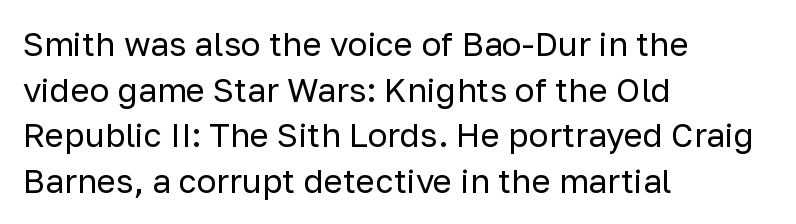
The image shows 33 px regular-weight sans-serif type, upright; set left-aligned, normal line spacing (1.38x), normal letter spacing, not underlined; low stroke contrast and a medium x-height.
